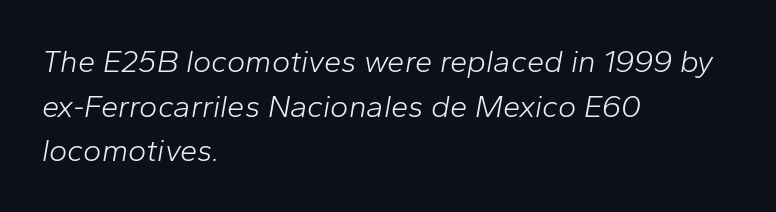
Q: Is the text bold? A: No.
Q: Is the text italic (slanted)? A: Yes, it leans right by about 10 degrees.
Q: Is the text underlined? A: No.
Q: How is the paragraph aligned? A: Left-aligned.
Q: Is the spacing between letters normal or unusually wide? A: Normal.
Q: Is the spacing between lines tight, normal or loose? A: Normal.
Q: Width (condensed, normal, or wide)? A: Normal.
Q: Stroke contrast? A: Low.
Q: x-height? A: Medium.
Q: Monospaced? A: No.
